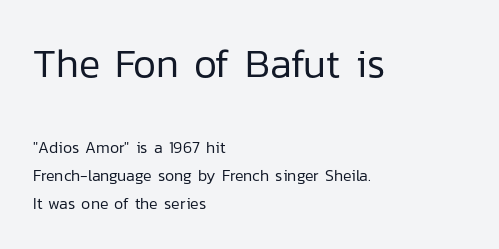
Q: Is the text bold? A: No.
Q: Is the text italic (slanted)? A: No, it is upright.
Q: Is the typeface a serif or a sans-serif typeface? A: Sans-serif.
Q: Is the text underlined? A: No.
Q: How is the paragraph aligned? A: Left-aligned.
Q: Is the spacing between letters normal or unusually wide? A: Normal.
Q: Which block of text is set in a larger size, the first (top) or the second (bottom)? A: The first (top) one.
Q: Width (condensed, normal, or wide)? A: Normal.
Q: Stroke contrast? A: Low.
Q: x-height? A: Medium.
Q: Monospaced? A: No.
